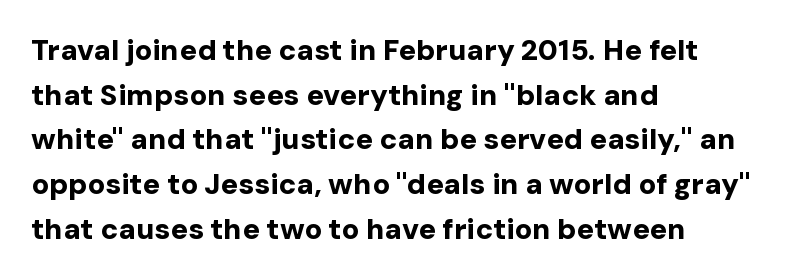
The image shows 29 px bold sans-serif type, upright; set left-aligned, normal line spacing (1.54x), normal letter spacing, not underlined; low stroke contrast and a medium x-height.
